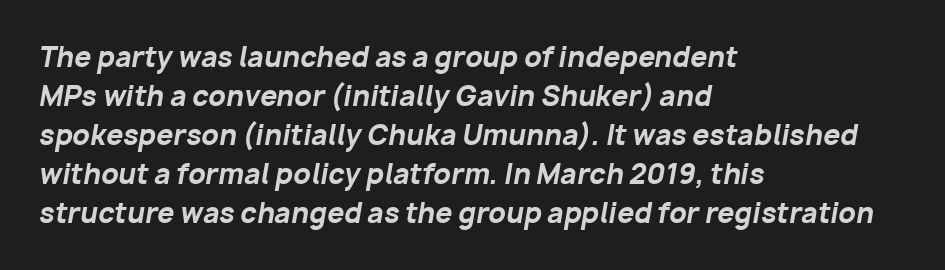
{"italic": "yes", "lean": "right", "slant_degrees": 10, "bold": "yes", "underline": "no", "align": "left", "line_spacing": "normal", "line_spacing_ratio": 1.44, "letter_spacing": "normal", "letter_spacing_em": 0.0, "glyph_px": 27}
